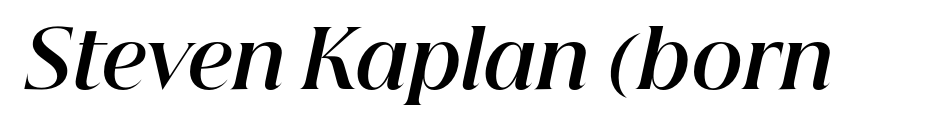
Set as a true bold cut, around the 700 mark. Look at the tracking — it's just the regular setting, nothing added. The face used here is proportionally spaced, like ordinary book or web type. In terms of posture, this sample is oblique. Only glyphs here, with clear space below each row.
